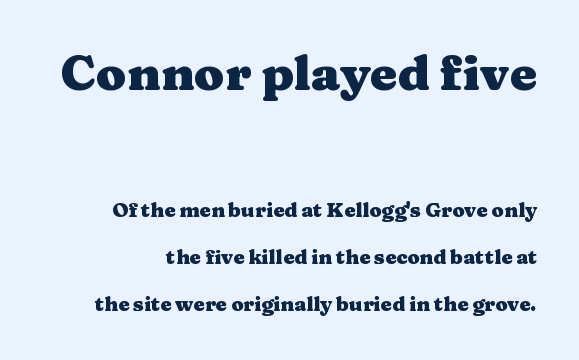
{"serif": "yes", "italic": "no", "bold": "yes", "weight": "heavy", "width": "wide", "stroke_contrast": "medium", "x_height": "medium", "monospaced": "no", "underline": "no", "line_spacing": "loose", "line_spacing_ratio": 2.36, "letter_spacing": "normal", "letter_spacing_em": 0.0, "larger_block": "first", "size_ratio": 2.45, "glyph_px": 49}
